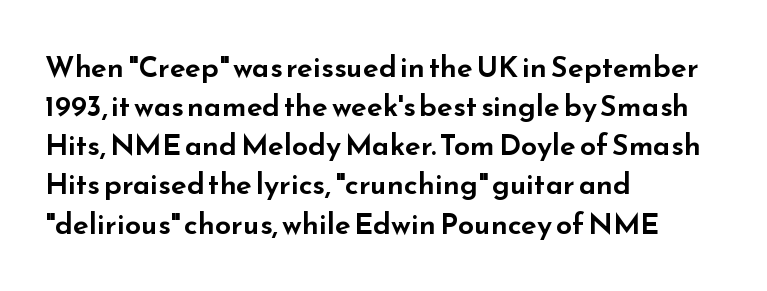
{"serif": "no", "italic": "no", "width": "wide", "stroke_contrast": "low", "x_height": "small", "monospaced": "no", "underline": "no", "align": "left", "line_spacing": "normal", "line_spacing_ratio": 1.35, "letter_spacing": "normal", "letter_spacing_em": 0.0, "glyph_px": 29}
